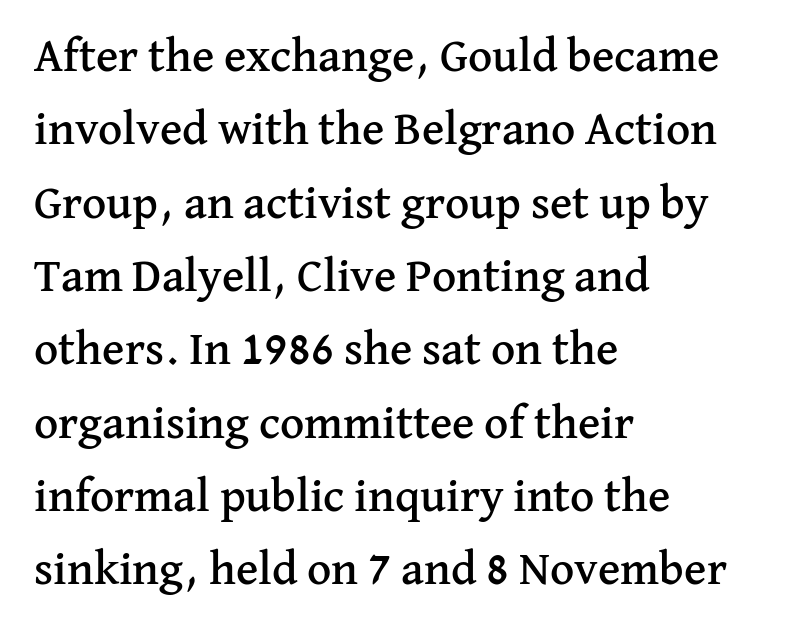
The image shows 47 px serif type, upright; set left-aligned, normal line spacing (1.56x), normal letter spacing, not underlined; medium stroke contrast and a medium x-height.
